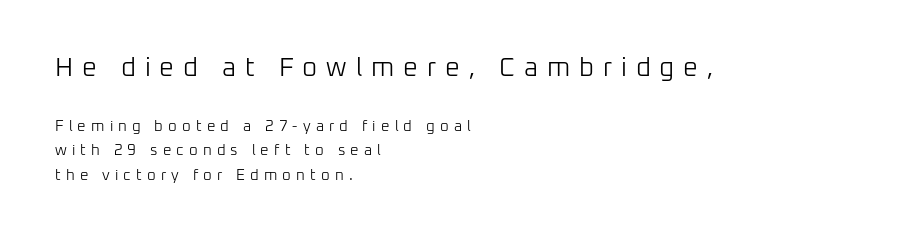
The image shows 26 px text type, upright; set left-aligned, normal line spacing (1.65x), unusually wide letter spacing (+0.34 em), not underlined; the first (top) block is 1.73x larger.
